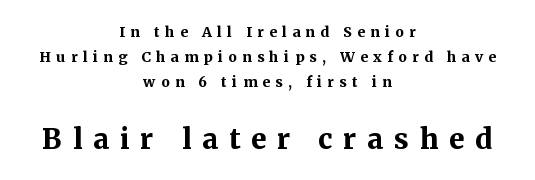
The face used here is seriffed, in the tradition of book romans. Tracking value appears strongly positive — letters spread wide. The composition opens small and finishes big. Character widths vary here, with narrow letters taking less room than wide ones.
